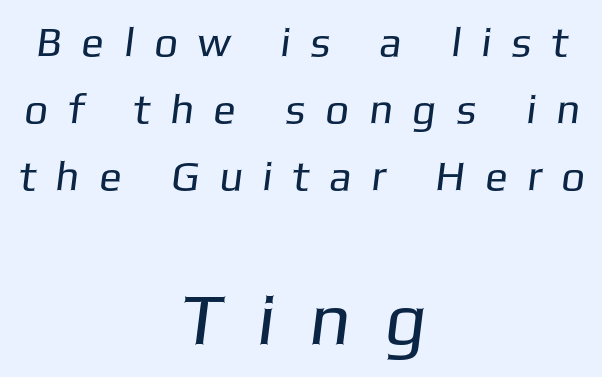
{"serif": "no", "bold": "no", "weight": "regular", "width": "normal", "stroke_contrast": "low", "x_height": "medium", "monospaced": "no", "underline": "no", "align": "center", "line_spacing": "normal", "line_spacing_ratio": 1.59, "letter_spacing": "wide", "letter_spacing_em": 0.47, "larger_block": "second", "size_ratio": 1.74, "glyph_px": 73}
